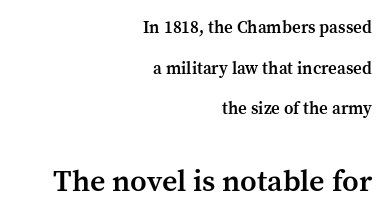
The image shows 30 px semibold serif type, upright; set right-aligned, loose line spacing (2.39x), normal letter spacing, not underlined; the second (bottom) block is 1.76x larger; medium stroke contrast and a medium x-height.
